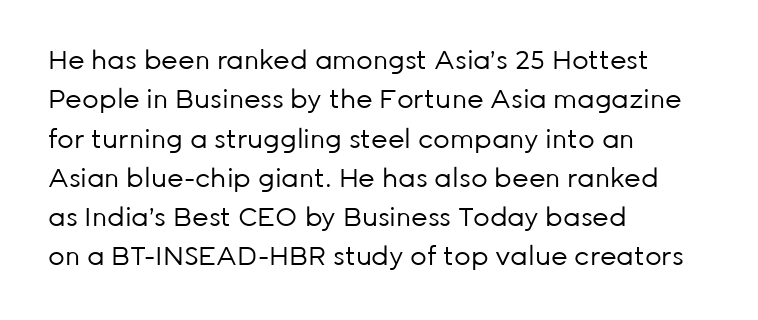
The image shows 26 px text type, upright; set left-aligned, normal line spacing (1.51x), normal letter spacing, not underlined.
